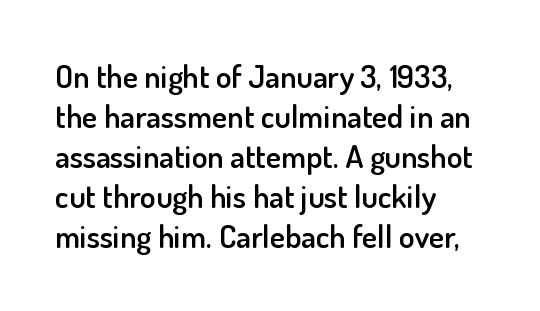
The image shows 32 px semibold sans-serif type, upright; set left-aligned, normal line spacing (1.25x), normal letter spacing, not underlined; low stroke contrast and a small x-height.
